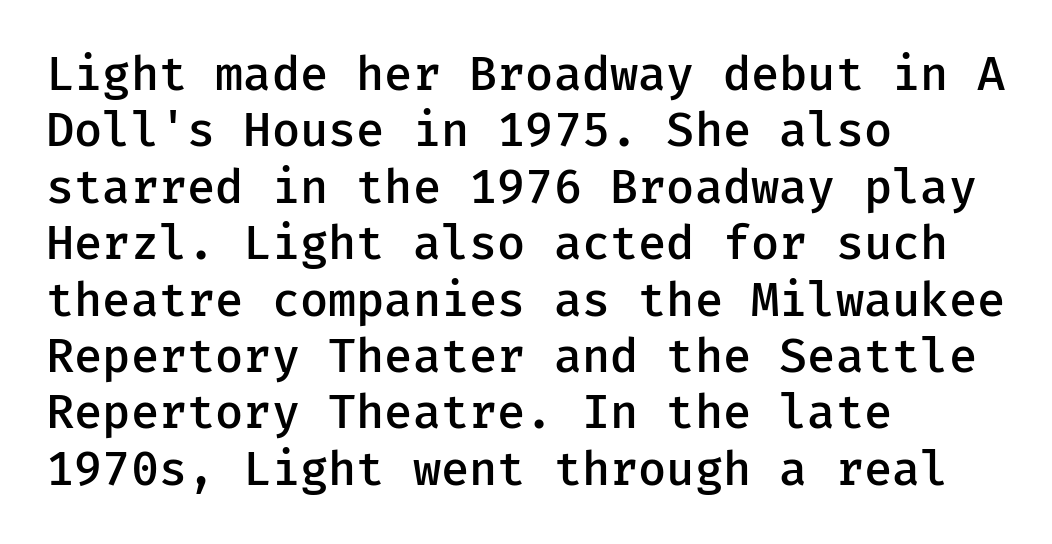
The rag falls on the right side of this text block. Glyph-to-glyph distance matches everyday printed text. A bit beefed up — I'd call it semibold rather than bold. The rendering shows plain stroke endings on the letterforms — a sans-serif design.
